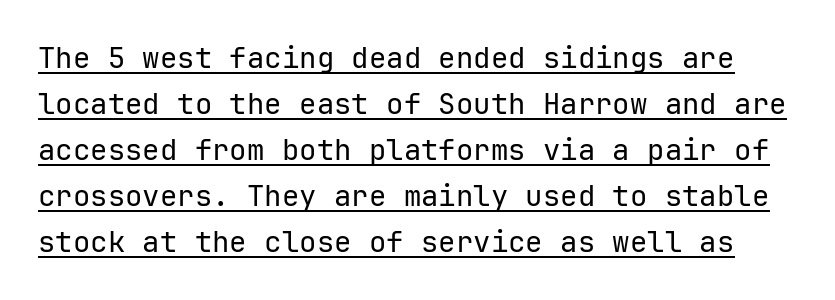
Q: Is the text bold? A: No.
Q: Is the text italic (slanted)? A: No, it is upright.
Q: Is the typeface a serif or a sans-serif typeface? A: Sans-serif.
Q: Is the text underlined? A: Yes.
Q: Is the spacing between letters normal or unusually wide? A: Normal.
Q: Is the spacing between lines tight, normal or loose? A: Normal.
Q: Width (condensed, normal, or wide)? A: Normal.
Q: Stroke contrast? A: Low.
Q: x-height? A: Medium.
